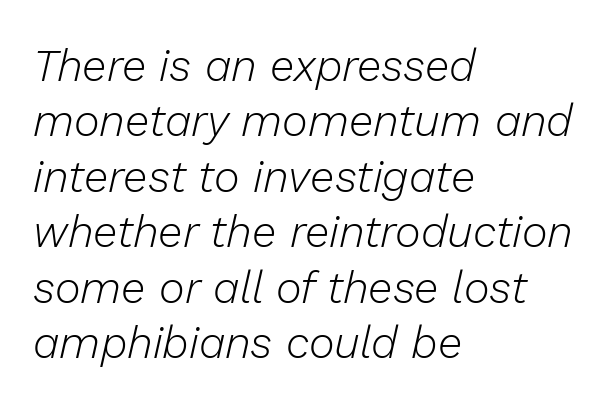
Q: Is the text bold? A: No.
Q: Is the text italic (slanted)? A: Yes, it leans right by about 13 degrees.
Q: Is the text underlined? A: No.
Q: How is the paragraph aligned? A: Left-aligned.
Q: Is the spacing between letters normal or unusually wide? A: Normal.
Q: Is the spacing between lines tight, normal or loose? A: Normal.
Q: Width (condensed, normal, or wide)? A: Normal.
Q: Stroke contrast? A: Low.
Q: x-height? A: Medium.
Q: Monospaced? A: No.
